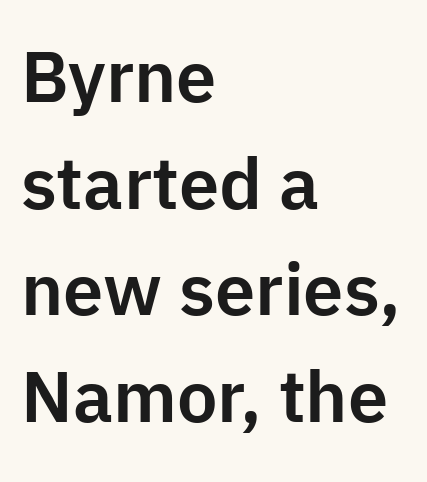
{"serif": "no", "italic": "no", "width": "normal", "stroke_contrast": "low", "x_height": "medium", "monospaced": "no", "underline": "no", "align": "left", "line_spacing": "normal", "line_spacing_ratio": 1.48, "letter_spacing": "normal", "letter_spacing_em": 0.0, "glyph_px": 72}
